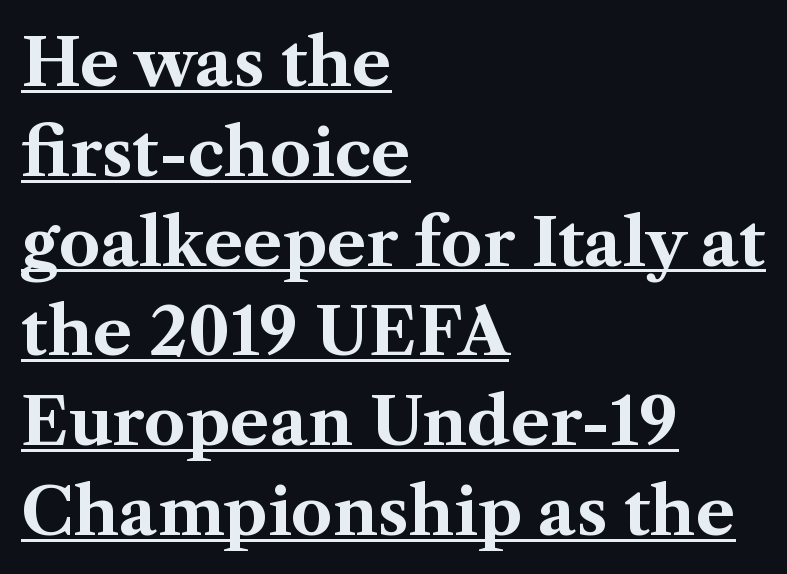
The string is rendered with underlining switched on. This sample has the flowing, uneven cadence of proportional lettering. What's the leading like? Ordinary, nothing unusual. Italic? Not at all — the glyphs are vertical. The font family rendered here belongs to the serif group. Pretty heavy lettering here — definitely bold.
